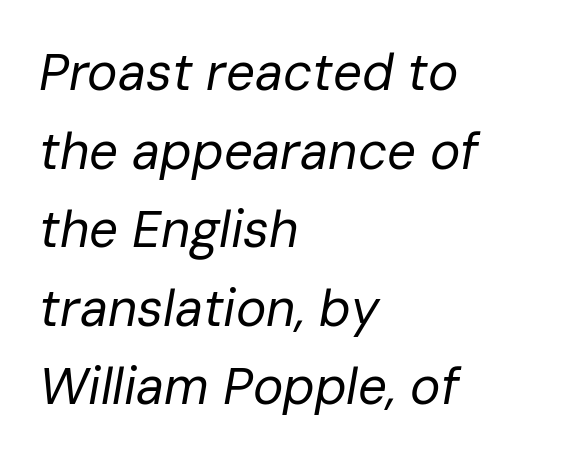
Q: Is the text bold? A: No.
Q: Is the text italic (slanted)? A: Yes, it leans right by about 10 degrees.
Q: Is the text underlined? A: No.
Q: How is the paragraph aligned? A: Left-aligned.
Q: Is the spacing between letters normal or unusually wide? A: Normal.
Q: Is the spacing between lines tight, normal or loose? A: Normal.
Q: Width (condensed, normal, or wide)? A: Normal.
Q: Stroke contrast? A: Low.
Q: x-height? A: Medium.
Q: Monospaced? A: No.
